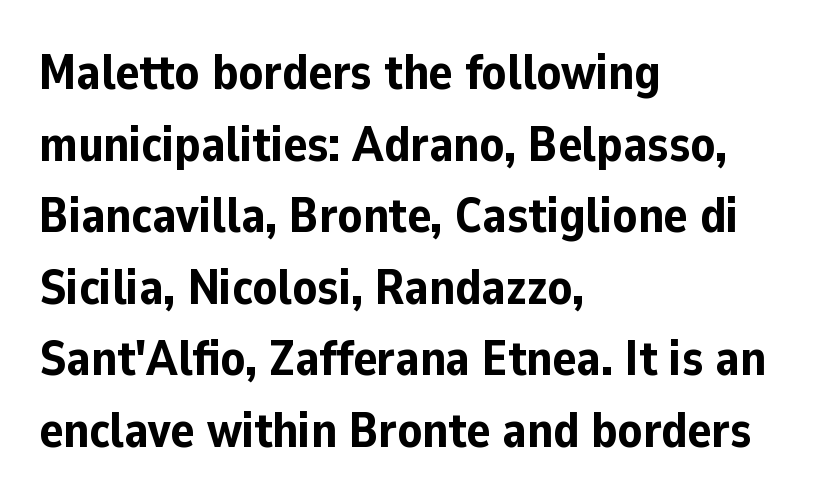
{"serif": "no", "italic": "no", "bold": "yes", "weight": "bold", "width": "normal", "stroke_contrast": "low", "x_height": "medium", "monospaced": "no", "underline": "no", "align": "left", "line_spacing": "normal", "line_spacing_ratio": 1.46, "letter_spacing": "normal", "letter_spacing_em": 0.0, "glyph_px": 49}
